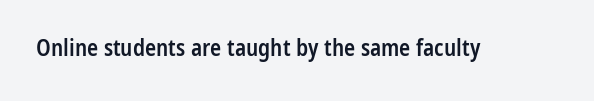
Q: Is the text bold? A: Semi-bold.
Q: Is the text italic (slanted)? A: No, it is upright.
Q: Is the text underlined? A: No.
Q: Is the spacing between letters normal or unusually wide? A: Normal.
